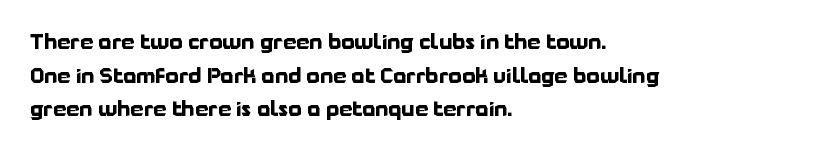
Q: Is the text bold? A: Yes.
Q: Is the text italic (slanted)? A: No, it is upright.
Q: Is the text underlined? A: No.
Q: How is the paragraph aligned? A: Left-aligned.
Q: Is the spacing between letters normal or unusually wide? A: Normal.
Q: Is the spacing between lines tight, normal or loose? A: Normal.
